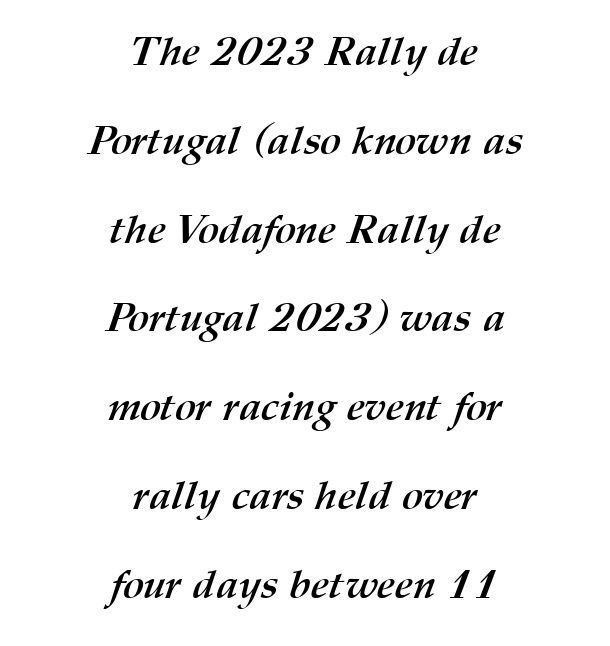
Q: Is the text bold? A: Yes.
Q: Is the text underlined? A: No.
Q: How is the paragraph aligned? A: Centered.
Q: Is the spacing between letters normal or unusually wide? A: Normal.
Q: Is the spacing between lines tight, normal or loose? A: Loose.
Q: Width (condensed, normal, or wide)? A: Normal.
Q: Stroke contrast? A: Medium.
Q: x-height? A: Medium.
Q: Monospaced? A: No.
